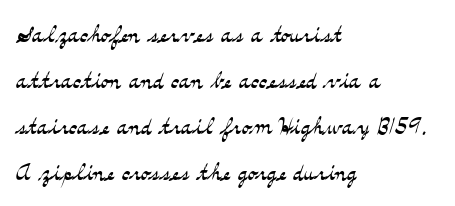
{"serif": "yes", "bold": "no", "weight": "light", "width": "wide", "stroke_contrast": "medium", "x_height": "small", "monospaced": "no", "underline": "no", "align": "left", "line_spacing": "normal", "line_spacing_ratio": 1.48, "letter_spacing": "normal", "letter_spacing_em": 0.0, "glyph_px": 31}
